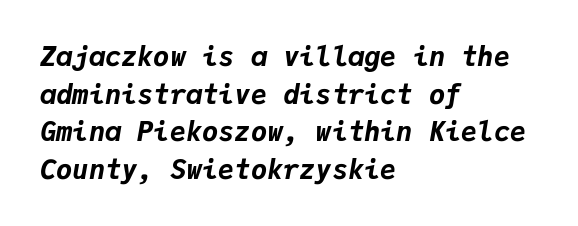
Line beginnings align vertically; line endings do not. Is the letter spacing exaggerated? No — it looks like the ordinary default. In terms of weight, the rendering is a true, heavy bold. Descenders are the only things crossing below the line. Regarding leading, the lines here are spaced in the standard way. There's an unmistakable incline to the writing here.
